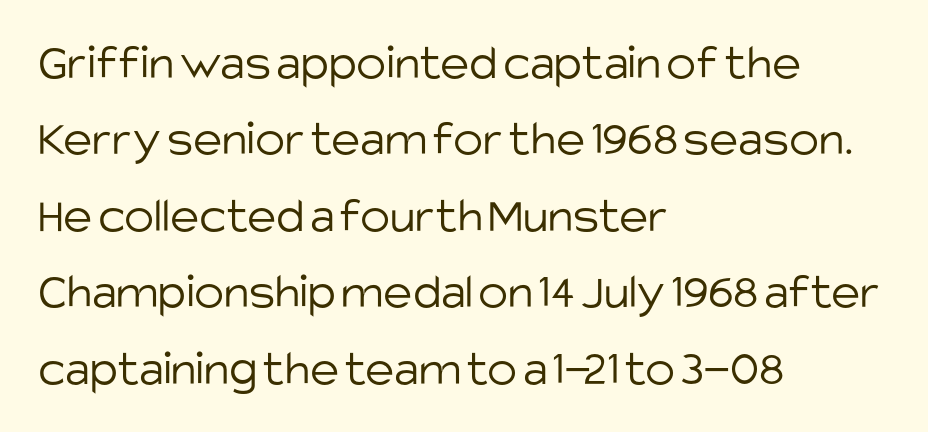
No italicization has been applied; the sample stays upright. The face used here is proportionally spaced, like ordinary book or web type. The zone under the glyphs is completely vacant. Letter spacing: default. Each stroke keeps to a modest, everyday thickness or less.
